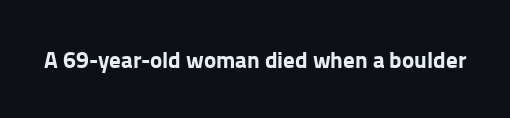
The image shows 23 px bold type, upright; set normal letter spacing, not underlined.
